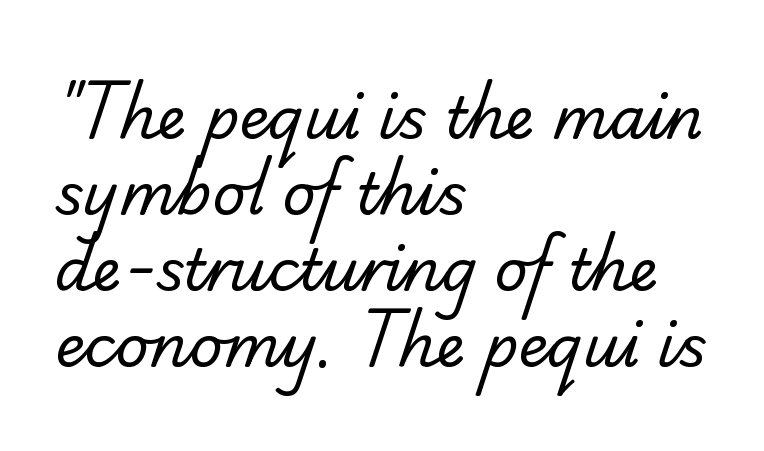
The image shows 58 px regular-weight serif type; set left-aligned, normal line spacing (1.31x), normal letter spacing, not underlined; low stroke contrast and a small x-height.
